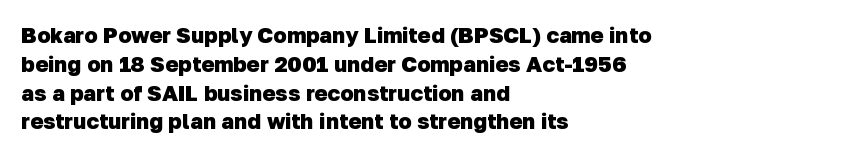
The passage shown is not underscored anywhere. Does the copy run flush right? No — it runs flush left. The rendering keeps characters at their native spacing. Caption: bold face, heavy strokes. Leading matches the norm, producing a regular column.
